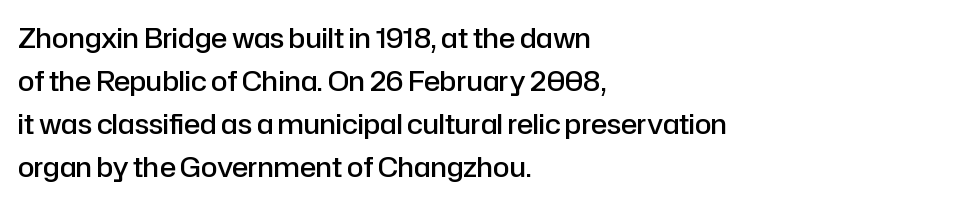
Decoration check: the copy has no underline. A classic flush-left, rag-right setting is used for this passage. Notice how descenders clear the ascenders below comfortably — that's standard leading. Tracking value appears to be zero — textbook default spacing.
